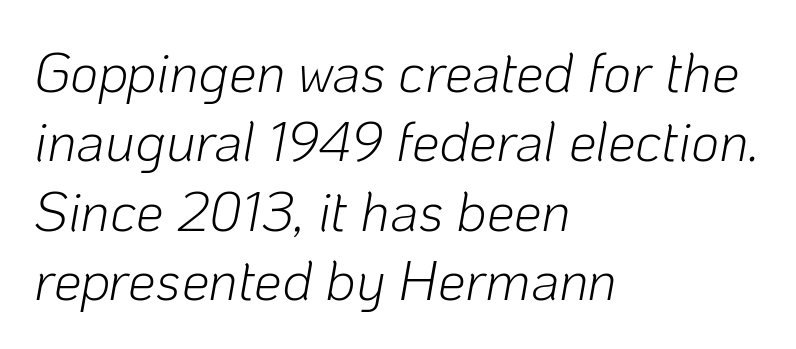
{"italic": "yes", "lean": "right", "slant_degrees": 10, "bold": "no", "weight": "light", "width": "normal", "stroke_contrast": "low", "x_height": "medium", "monospaced": "no", "underline": "no", "align": "left", "line_spacing": "normal", "line_spacing_ratio": 1.26, "letter_spacing": "normal", "letter_spacing_em": 0.0, "glyph_px": 55}
